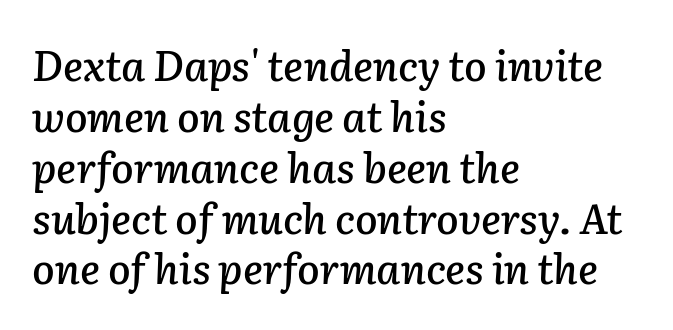
{"italic": "yes", "lean": "right", "slant_degrees": 2, "width": "normal", "stroke_contrast": "low", "x_height": "medium", "monospaced": "no", "underline": "no", "align": "left", "line_spacing_ratio": 1.24, "letter_spacing": "normal", "letter_spacing_em": 0.0, "glyph_px": 41}
